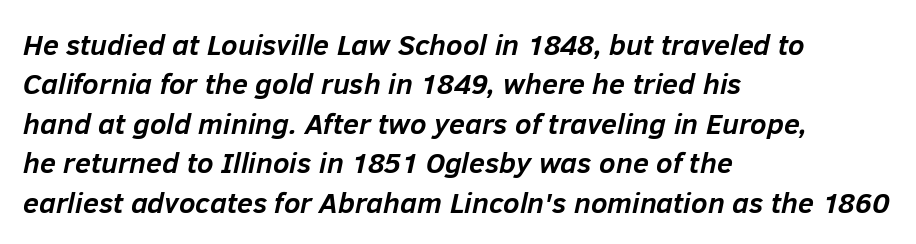
Q: Is the text bold? A: Yes.
Q: Is the text italic (slanted)? A: Yes, it leans right by about 12 degrees.
Q: Is the text underlined? A: No.
Q: How is the paragraph aligned? A: Left-aligned.
Q: Is the spacing between letters normal or unusually wide? A: Normal.
Q: Is the spacing between lines tight, normal or loose? A: Normal.
Q: Width (condensed, normal, or wide)? A: Normal.
Q: Stroke contrast? A: Low.
Q: x-height? A: Medium.
Q: Monospaced? A: No.
